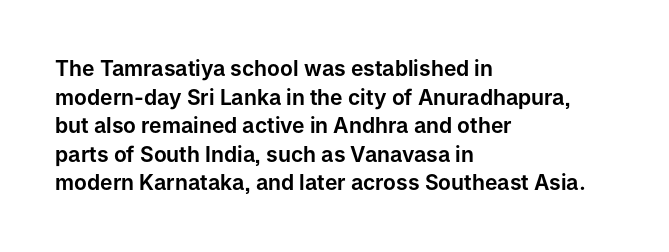
{"italic": "no", "underline": "no", "align": "left", "line_spacing": "normal", "line_spacing_ratio": 1.36, "letter_spacing": "normal", "letter_spacing_em": 0.0, "glyph_px": 21}
